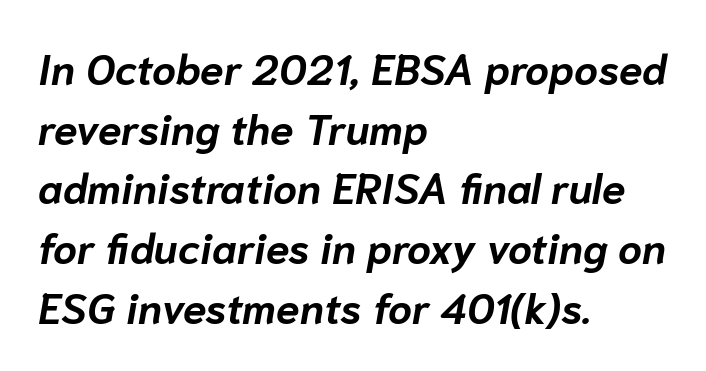
Q: Is the text bold? A: Yes.
Q: Is the text italic (slanted)? A: Yes, it leans right by about 10 degrees.
Q: Is the text underlined? A: No.
Q: How is the paragraph aligned? A: Left-aligned.
Q: Is the spacing between letters normal or unusually wide? A: Normal.
Q: Is the spacing between lines tight, normal or loose? A: Normal.
Q: Width (condensed, normal, or wide)? A: Normal.
Q: Stroke contrast? A: Low.
Q: x-height? A: Medium.
Q: Monospaced? A: No.
